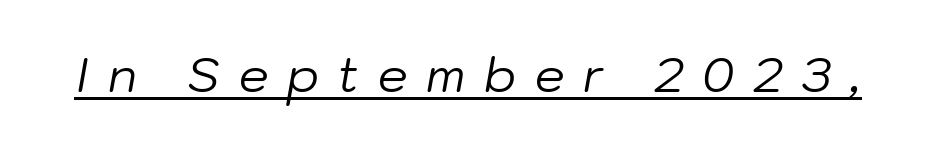
Does a line run under the words? Yes, clearly. This sample has the flowing, uneven cadence of proportional lettering. This sample uses an oblique cut, with every glyph tilted off the vertical. Ink coverage per letter is moderate at most. How are the letters spaced? Widely, with obvious added tracking.
